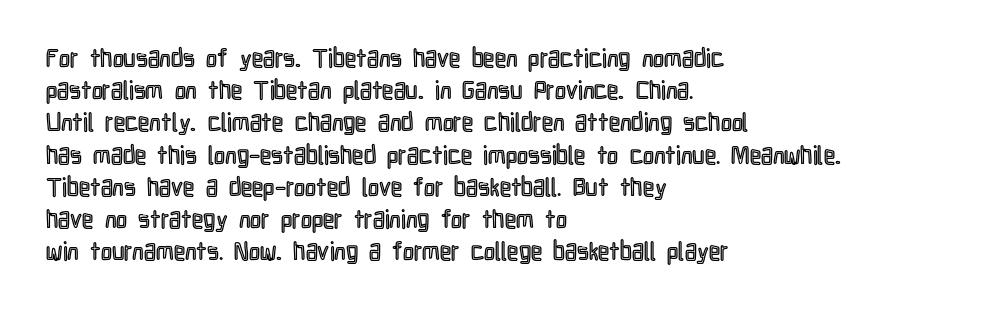
No italicization has been applied; the sample stays upright. This sample uses plain, unmodified letter spacing. Decoration check: the copy has no underline. The typesetter chose a ragged-right arrangement here. Interline gaps are of average width in this sample.
